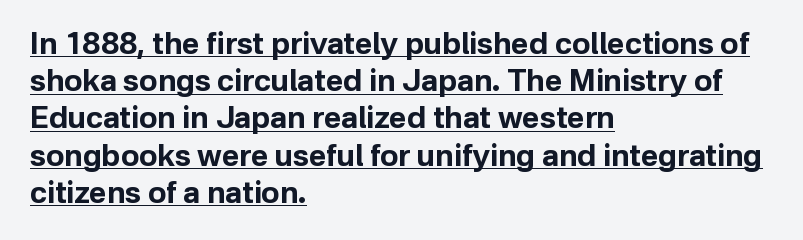
{"serif": "no", "italic": "no", "bold": "yes", "weight": "bold", "width": "normal", "stroke_contrast": "low", "x_height": "medium", "monospaced": "no", "underline": "yes", "align": "left", "line_spacing_ratio": 1.24, "letter_spacing": "normal", "letter_spacing_em": 0.0, "glyph_px": 30}
